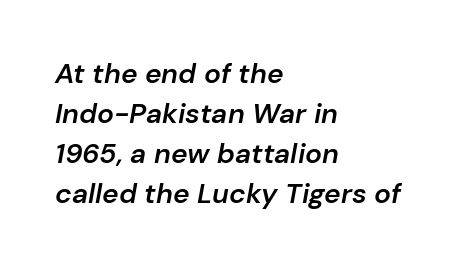
The image shows 28 px semibold type, italic (leaning right); set left-aligned, normal line spacing (1.43x), normal letter spacing, not underlined; low stroke contrast and a medium x-height.
